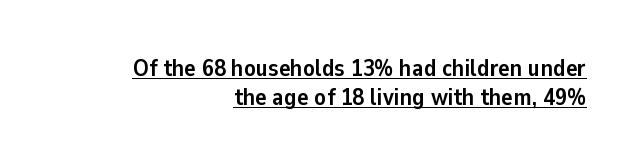
{"italic": "no", "bold": "yes", "underline": "yes", "align": "right", "line_spacing_ratio": 1.22, "letter_spacing": "normal", "letter_spacing_em": 0.0, "glyph_px": 24}
